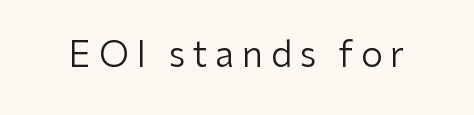
Q: Is the text bold? A: No.
Q: Is the text italic (slanted)? A: No, it is upright.
Q: Is the typeface a serif or a sans-serif typeface? A: Sans-serif.
Q: Is the text underlined? A: No.
Q: Is the spacing between letters normal or unusually wide? A: Unusually wide.
Q: Width (condensed, normal, or wide)? A: Normal.
Q: Stroke contrast? A: Low.
Q: x-height? A: Medium.
Q: Monospaced? A: No.
